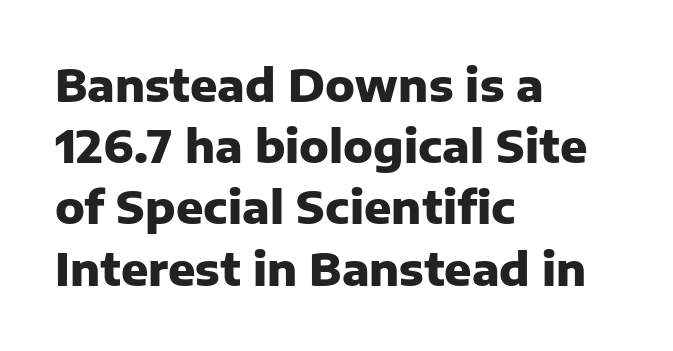
The image shows 45 px heavy sans-serif type, upright; set left-aligned, normal line spacing (1.36x), normal letter spacing, not underlined; low stroke contrast and a medium x-height.
